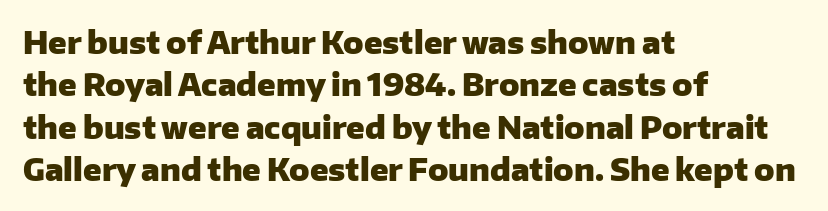
Q: Is the text bold? A: Yes.
Q: Is the text italic (slanted)? A: No, it is upright.
Q: Is the typeface a serif or a sans-serif typeface? A: Sans-serif.
Q: Is the text underlined? A: No.
Q: How is the paragraph aligned? A: Left-aligned.
Q: Is the spacing between letters normal or unusually wide? A: Normal.
Q: Is the spacing between lines tight, normal or loose? A: Normal.
Q: Width (condensed, normal, or wide)? A: Normal.
Q: Stroke contrast? A: Low.
Q: x-height? A: Medium.
Q: Monospaced? A: No.
